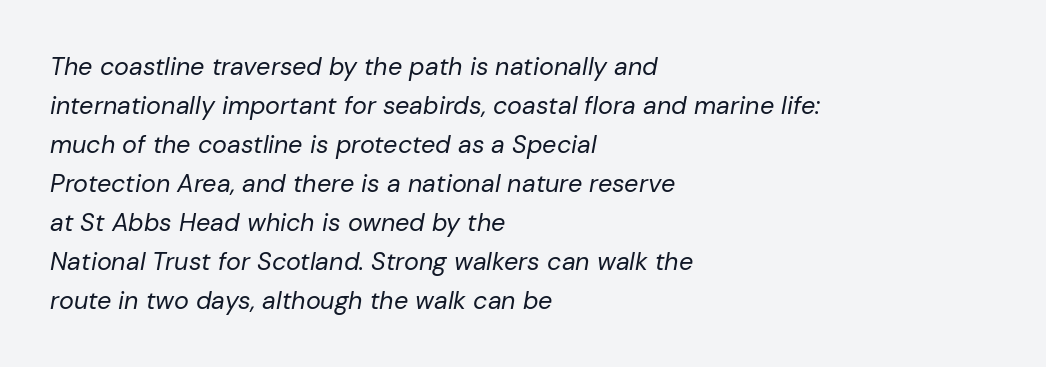
{"italic": "yes", "lean": "right", "slant_degrees": 10, "bold": "no", "underline": "no", "align": "left", "line_spacing": "normal", "line_spacing_ratio": 1.56, "letter_spacing": "normal", "letter_spacing_em": 0.0, "glyph_px": 25}
